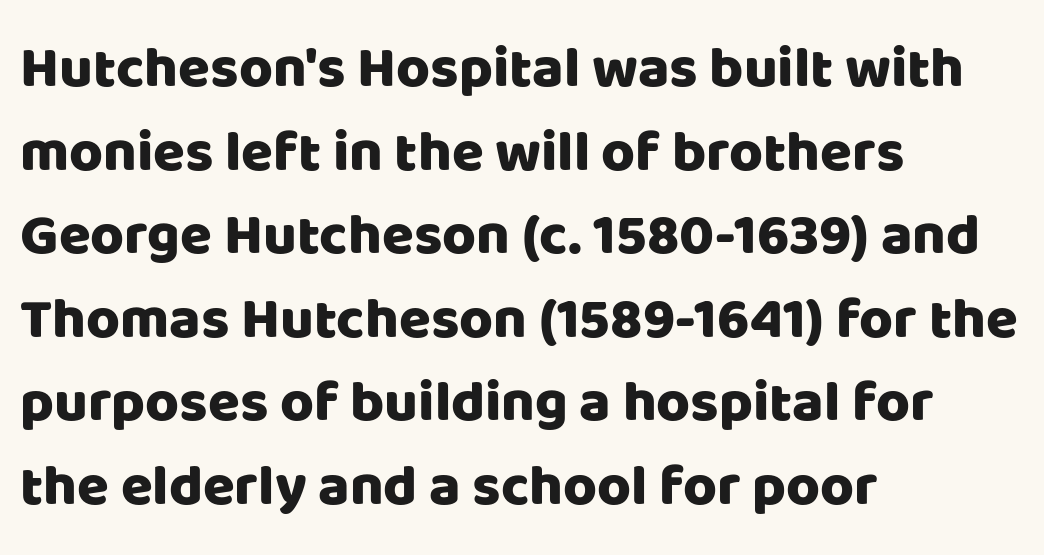
{"serif": "no", "italic": "no", "width": "normal", "stroke_contrast": "low", "x_height": "large", "monospaced": "no", "underline": "no", "align": "left", "line_spacing": "normal", "line_spacing_ratio": 1.44, "letter_spacing": "normal", "letter_spacing_em": 0.0, "glyph_px": 58}
